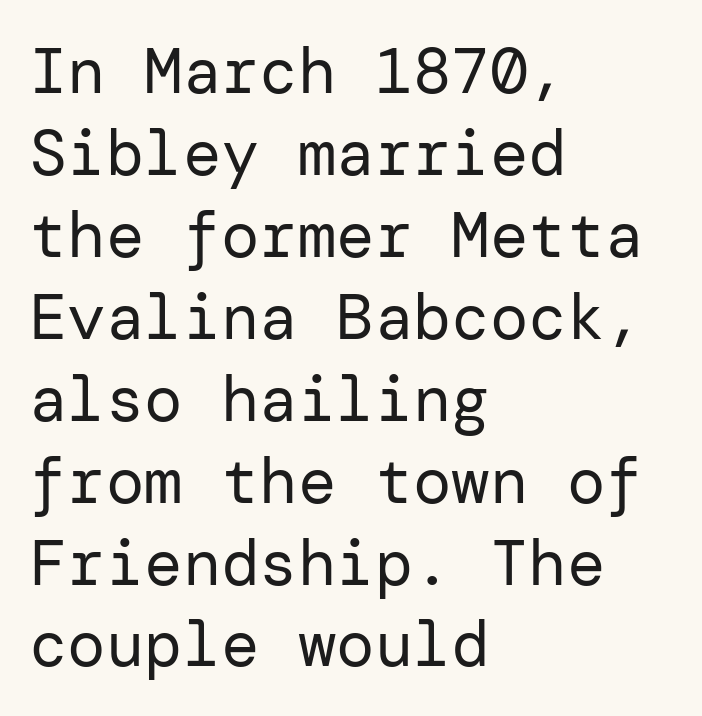
{"serif": "no", "italic": "no", "bold": "no", "weight": "regular", "width": "normal", "stroke_contrast": "low", "x_height": "medium", "underline": "no", "align": "left", "line_spacing": "normal", "line_spacing_ratio": 1.28, "letter_spacing": "normal", "letter_spacing_em": 0.0, "glyph_px": 64}
